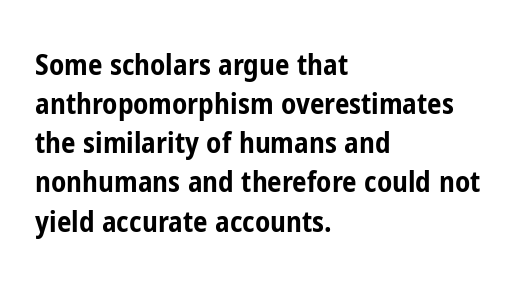
{"serif": "no", "italic": "no", "bold": "yes", "weight": "bold", "width": "condensed", "stroke_contrast": "low", "x_height": "medium", "monospaced": "no", "underline": "no", "align": "left", "line_spacing": "normal", "line_spacing_ratio": 1.35, "letter_spacing": "normal", "letter_spacing_em": 0.0, "glyph_px": 29}
